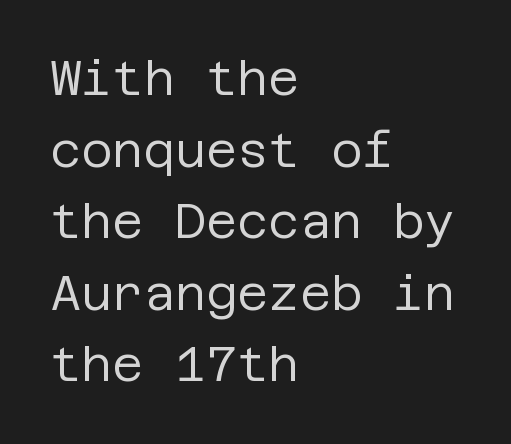
Italic? Not at all — the glyphs are vertical. Heft: none added — not bold. In terms of letterspacing, this is plain default setting. The words here are not underlined. Does the leading feel generous? No, just average.
